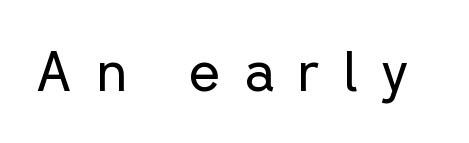
Does the type have serifs? No, each stem ends abruptly. How are the letters spaced? Widely, with obvious added tracking. Unbolded letterforms with no extra heft. Looks like regular typesetting: each glyph gets only the width it needs. The strip under each line holds only bare page. The axis of the letterforms is exactly vertical.
